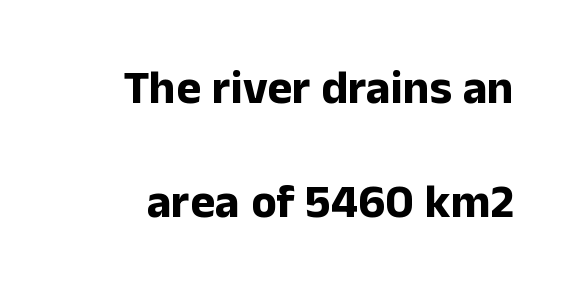
Q: Is the text bold? A: Yes.
Q: Is the text italic (slanted)? A: No, it is upright.
Q: Is the typeface a serif or a sans-serif typeface? A: Sans-serif.
Q: Is the text underlined? A: No.
Q: Is the spacing between letters normal or unusually wide? A: Normal.
Q: Is the spacing between lines tight, normal or loose? A: Loose.
Q: Width (condensed, normal, or wide)? A: Normal.
Q: Stroke contrast? A: Low.
Q: x-height? A: Medium.
Q: Monospaced? A: No.
